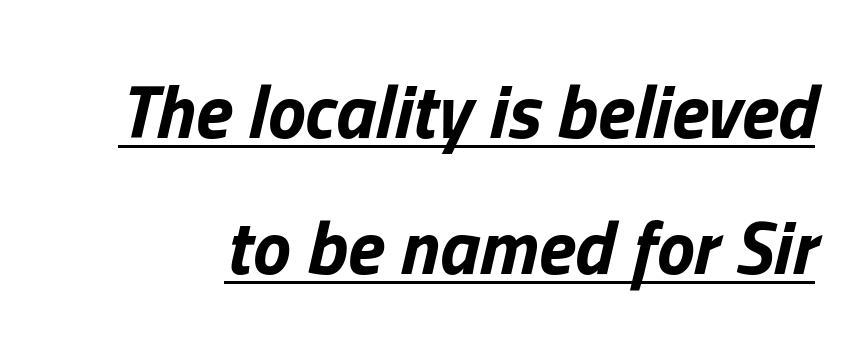
{"italic": "yes", "lean": "right", "slant_degrees": 13, "bold": "yes", "weight": "bold", "width": "normal", "stroke_contrast": "low", "x_height": "medium", "monospaced": "no", "underline": "yes", "line_spacing_ratio": 1.79, "letter_spacing": "normal", "letter_spacing_em": 0.0, "glyph_px": 76}
